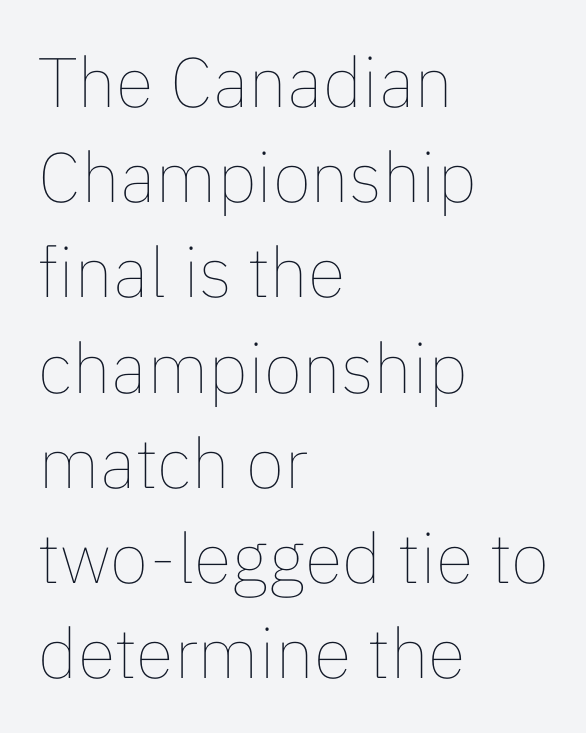
The paragraph shown leans on its left margin. Descender tails drop into unmarked territory. Honestly, the row spacing looks completely unremarkable. The rendering uses natural spacing where letterforms have individual widths. What stands out about the letter spacing? Nothing — it is the standard amount.
